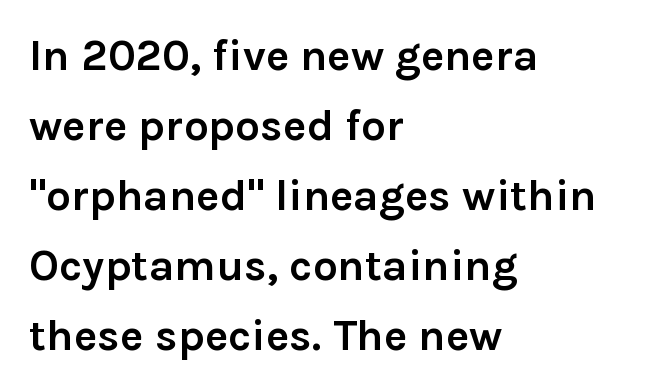
{"serif": "no", "italic": "no", "bold": "yes", "weight": "semibold", "width": "normal", "stroke_contrast": "low", "x_height": "medium", "monospaced": "no", "underline": "no", "align": "left", "line_spacing": "normal", "line_spacing_ratio": 1.59, "letter_spacing": "normal", "letter_spacing_em": 0.0, "glyph_px": 44}
